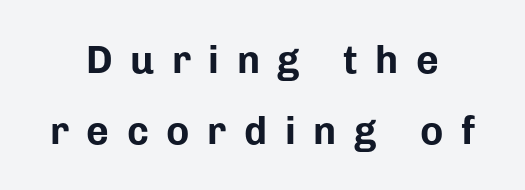
The image shows 39 px bold sans-serif type, upright; set line spacing 1.81x, unusually wide letter spacing (+0.45 em), not underlined; low stroke contrast and a medium x-height.
